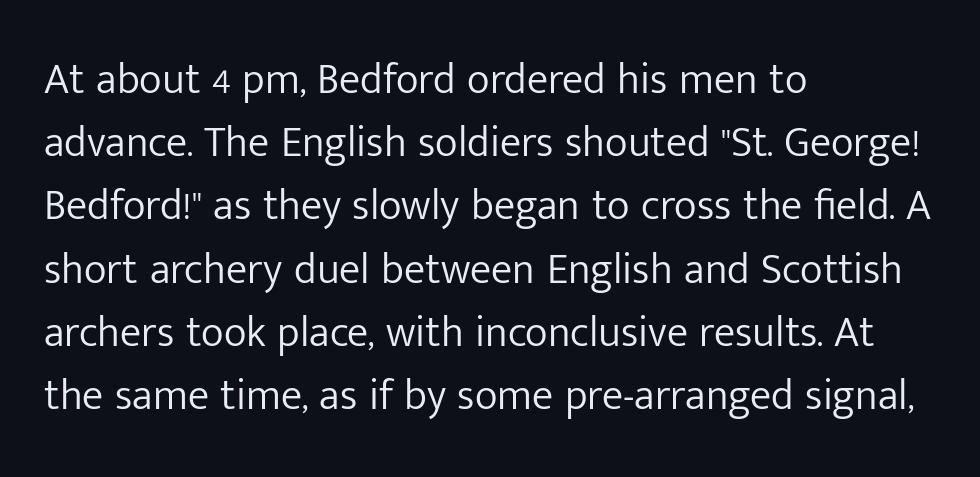
{"serif": "no", "italic": "no", "bold": "no", "weight": "light", "width": "normal", "stroke_contrast": "low", "x_height": "medium", "monospaced": "no", "underline": "no", "align": "left", "line_spacing": "normal", "line_spacing_ratio": 1.47, "letter_spacing": "normal", "letter_spacing_em": 0.0, "glyph_px": 43}
